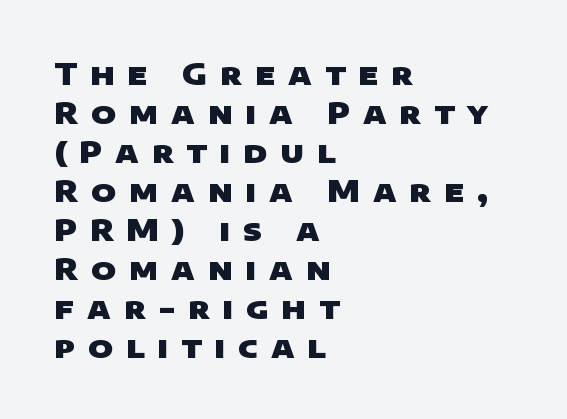
{"serif": "no", "bold": "yes", "weight": "heavy", "width": "wide", "stroke_contrast": "low", "x_height": "large", "monospaced": "no", "underline": "no", "align": "left", "line_spacing": "normal", "line_spacing_ratio": 1.3, "letter_spacing": "wide", "letter_spacing_em": 0.43, "glyph_px": 30}
